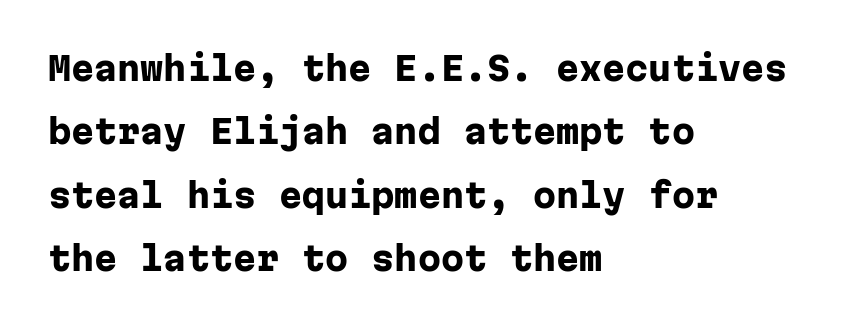
The image shows 33 px heavy sans-serif type, upright, monospaced; set left-aligned, loose line spacing (1.92x), normal letter spacing, not underlined; low stroke contrast and a medium x-height.
